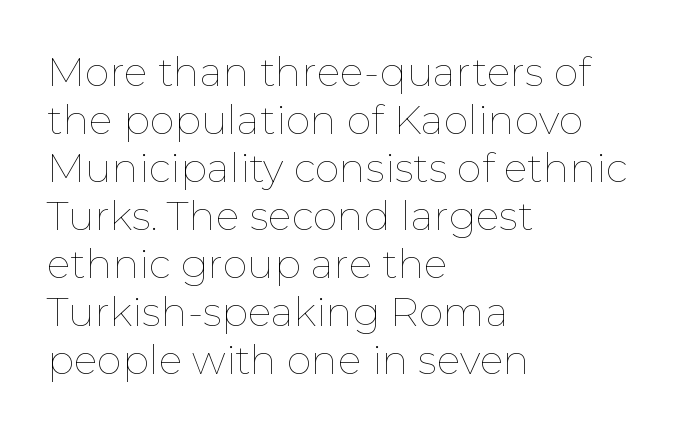
The image shows 40 px thin type, upright; set left-aligned, line spacing 1.2x, normal letter spacing, not underlined; low stroke contrast and a medium x-height.
